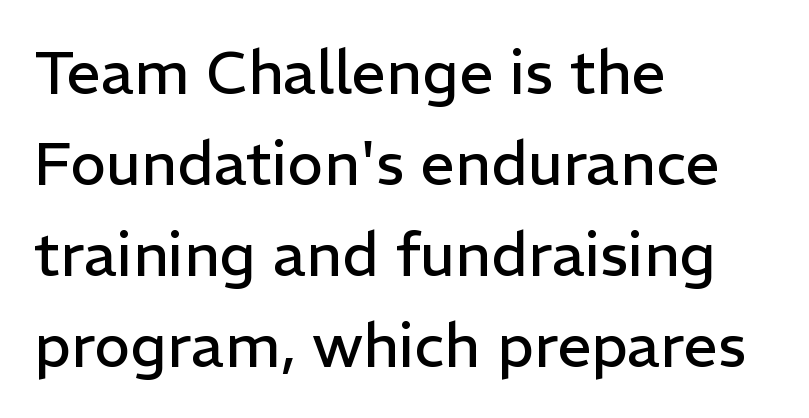
{"serif": "no", "italic": "no", "bold": "no", "weight": "regular", "width": "normal", "stroke_contrast": "low", "x_height": "medium", "monospaced": "no", "underline": "no", "align": "left", "line_spacing": "normal", "line_spacing_ratio": 1.49, "letter_spacing": "normal", "letter_spacing_em": 0.0, "glyph_px": 61}
